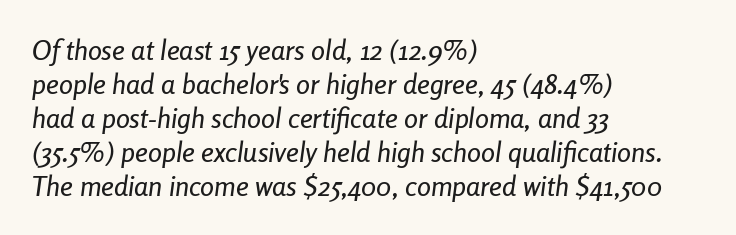
The rendering uses natural spacing where letterforms have individual widths. This sample is left-justified, so line endings fall wherever the words run out. Does the lettering tilt? It does — this is italic. The space directly below the letters is spotless.
